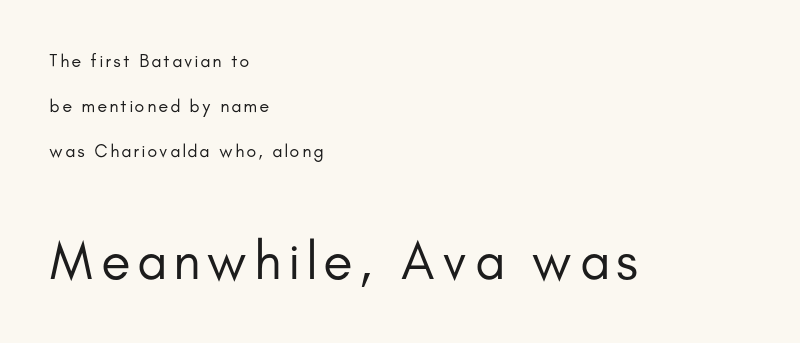
Reading top to bottom, the characters get bigger at the block break. Looks like regular typesetting: each glyph gets only the width it needs. Line beginnings align vertically; line endings do not. A sans-serif font was chosen for this passage. The area under the type is left untouched.
